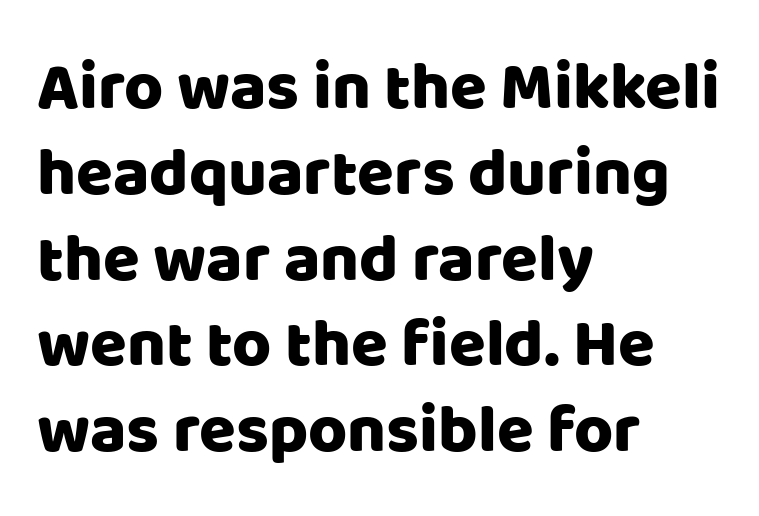
One-word summary of the alignment: left. A typesetter would mark this as roman, not italic. The rendering shows plain stroke endings on the letterforms — a sans-serif design. Successive baselines arrive at the customary interval. A typesetter would call this zero additional tracking. Unmarked baselines from the first word to the last.
